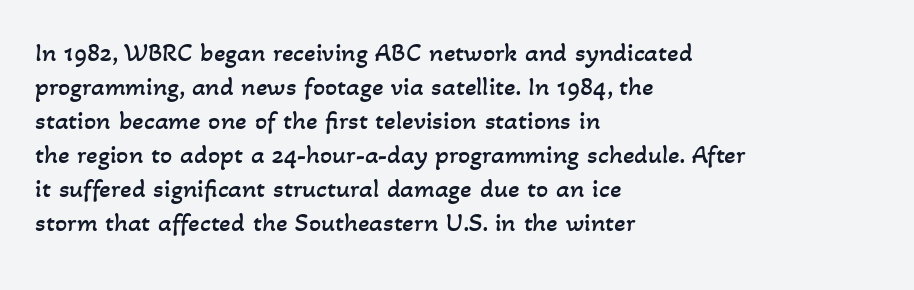
The image shows 27 px text type; set left-aligned, normal line spacing (1.26x), normal letter spacing, not underlined.
